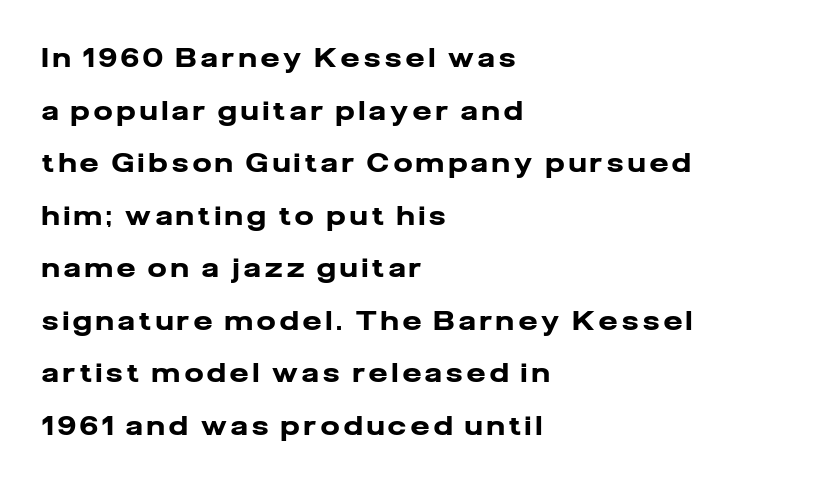
{"italic": "no", "bold": "yes", "underline": "no", "align": "left", "line_spacing": "loose", "line_spacing_ratio": 2.02, "glyph_px": 26}
